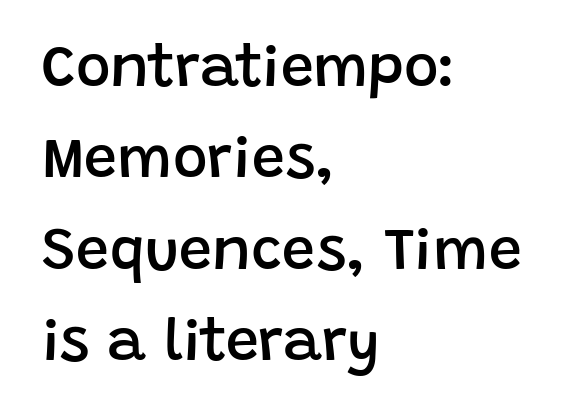
Q: Is the text bold? A: Semi-bold.
Q: Is the text italic (slanted)? A: No, it is upright.
Q: Is the typeface a serif or a sans-serif typeface? A: Sans-serif.
Q: Is the text underlined? A: No.
Q: How is the paragraph aligned? A: Left-aligned.
Q: Is the spacing between letters normal or unusually wide? A: Normal.
Q: Is the spacing between lines tight, normal or loose? A: Normal.
Q: Width (condensed, normal, or wide)? A: Normal.
Q: Stroke contrast? A: Low.
Q: x-height? A: Large.
Q: Monospaced? A: No.
